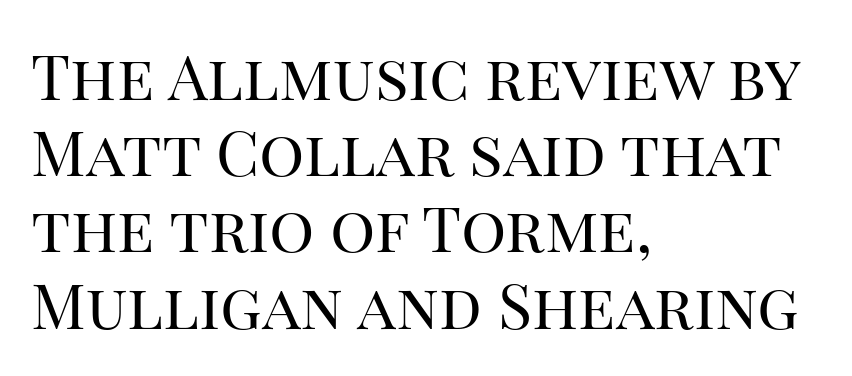
Rendered with straight, roman letterforms. Alignment: flush left. The passage shown has conventional tracking throughout. Varying glyph widths throughout — classic text-font behaviour. Observe the serifs anchoring each vertical stroke in this sample. The area under the type is left untouched.
